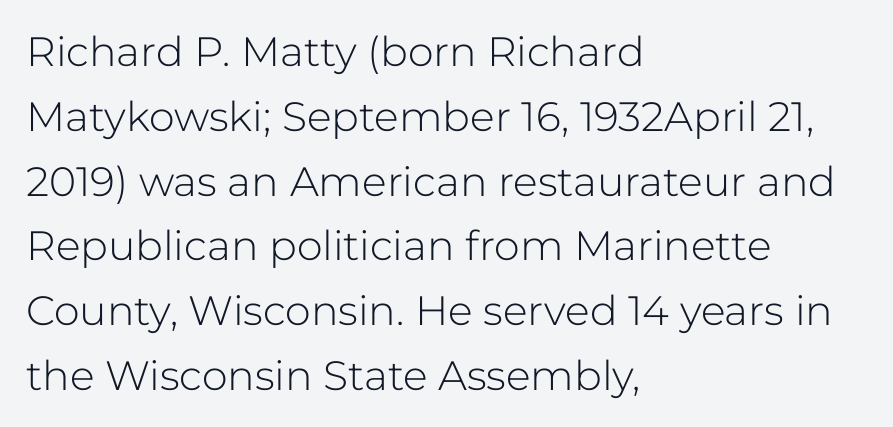
The image shows 41 px light sans-serif type, upright; set left-aligned, normal line spacing (1.58x), normal letter spacing, not underlined; low stroke contrast and a medium x-height.
